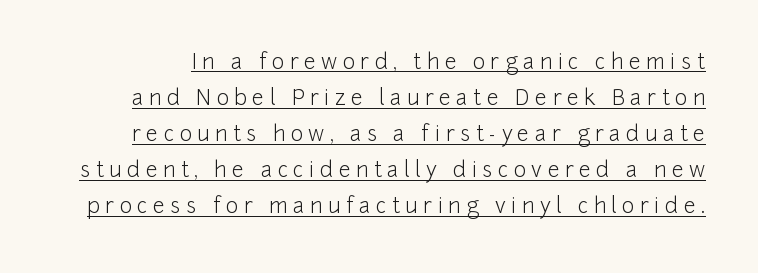
The image shows 21 px text type, upright; set line spacing 1.72x, unusually wide letter spacing (+0.26 em), underlined.
